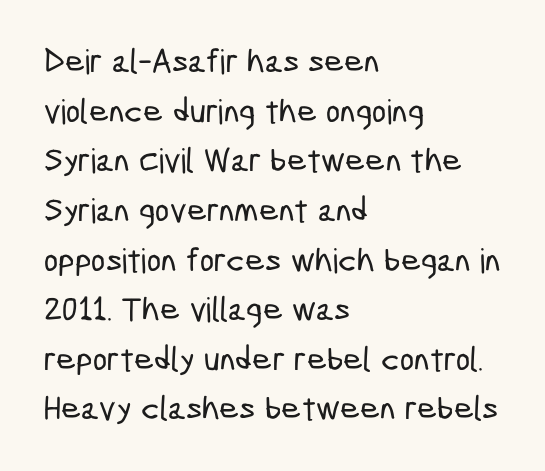
This sample uses a sans-serif face. Where is the straight margin? On the left. The gaps between neighbouring characters are ordinary and unremarkable. Successive baselines arrive at the customary interval.
